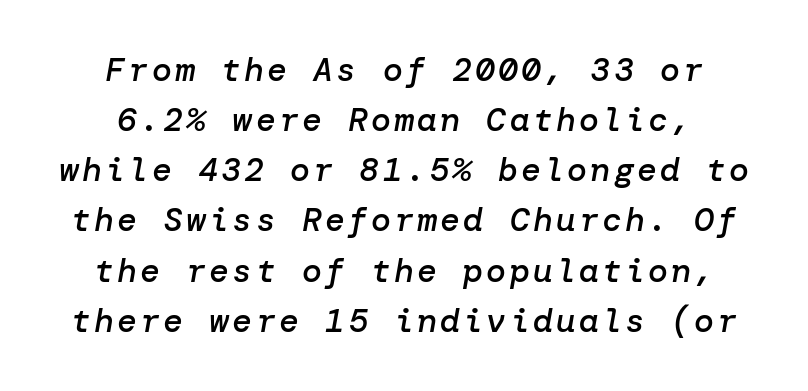
Q: Is the text bold? A: Semi-bold.
Q: Is the text italic (slanted)? A: Yes, it leans right by about 10 degrees.
Q: Is the text underlined? A: No.
Q: How is the paragraph aligned? A: Centered.
Q: Is the spacing between lines tight, normal or loose? A: Normal.
Q: Width (condensed, normal, or wide)? A: Normal.
Q: Stroke contrast? A: Low.
Q: x-height? A: Medium.
